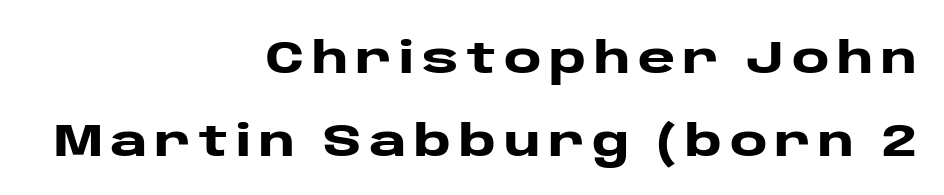
{"serif": "no", "italic": "no", "bold": "yes", "weight": "heavy", "width": "wide", "stroke_contrast": "low", "x_height": "large", "monospaced": "no", "underline": "no", "align": "right", "line_spacing_ratio": 1.84, "glyph_px": 45}
